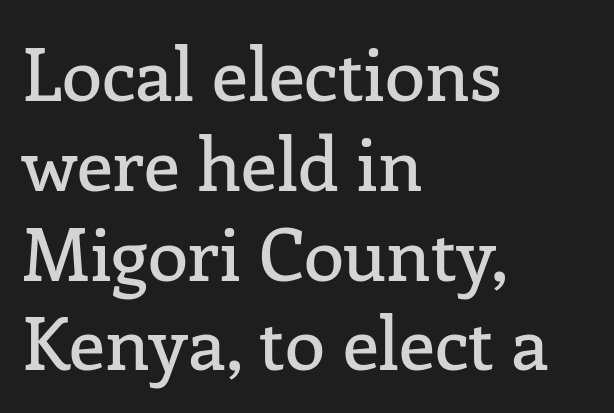
Q: Is the text italic (slanted)? A: No, it is upright.
Q: Is the typeface a serif or a sans-serif typeface? A: Serif.
Q: Is the text underlined? A: No.
Q: How is the paragraph aligned? A: Left-aligned.
Q: Is the spacing between letters normal or unusually wide? A: Normal.
Q: Width (condensed, normal, or wide)? A: Normal.
Q: Stroke contrast? A: Low.
Q: x-height? A: Medium.
Q: Monospaced? A: No.
